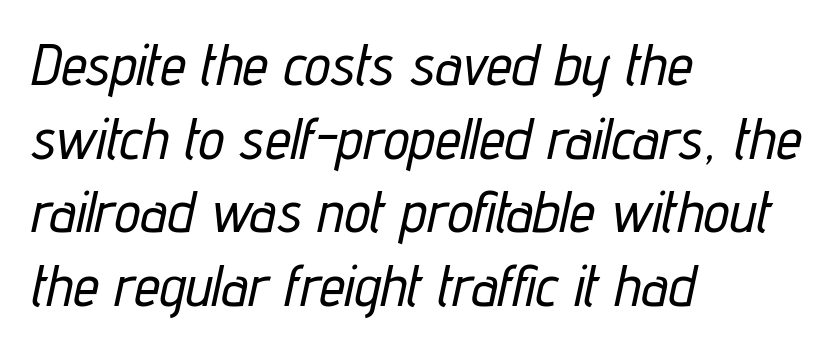
The image shows 58 px condensed type, italic (leaning right); set left-aligned, normal line spacing (1.27x), normal letter spacing, not underlined; low stroke contrast and a medium x-height.
